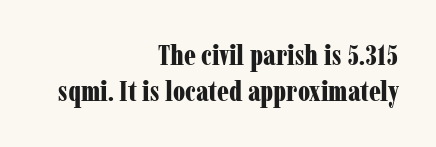
The image shows 29 px bold, condensed serif type, upright; set right-aligned, normal line spacing (1.25x), normal letter spacing, not underlined; low stroke contrast and a medium x-height.
